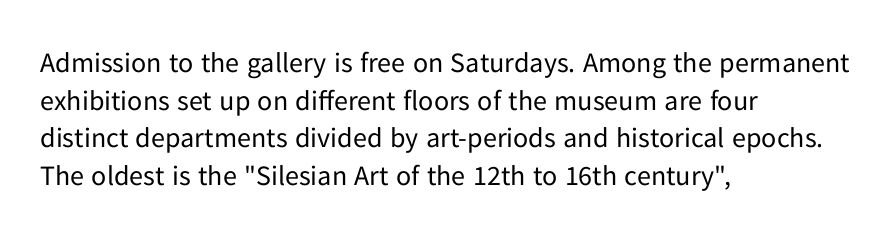
A typesetter would call this zero additional tracking. This rendering uses left alignment, leaving the right contour irregular. Proportional: the letters do not fall into vertical columns. Stems here are at most as thick as an everyday book face.
